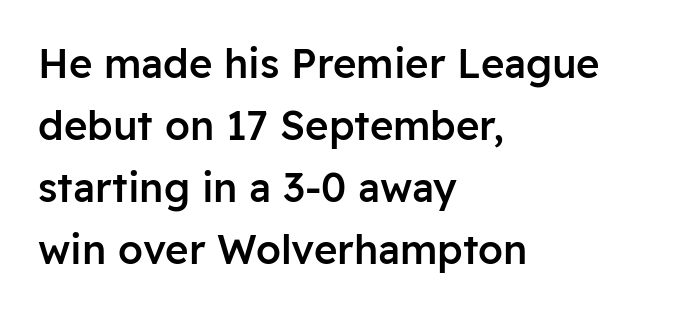
Q: Is the text bold? A: Semi-bold.
Q: Is the text italic (slanted)? A: No, it is upright.
Q: Is the typeface a serif or a sans-serif typeface? A: Sans-serif.
Q: Is the text underlined? A: No.
Q: How is the paragraph aligned? A: Left-aligned.
Q: Is the spacing between letters normal or unusually wide? A: Normal.
Q: Is the spacing between lines tight, normal or loose? A: Normal.
Q: Width (condensed, normal, or wide)? A: Normal.
Q: Stroke contrast? A: Low.
Q: x-height? A: Medium.
Q: Monospaced? A: No.
